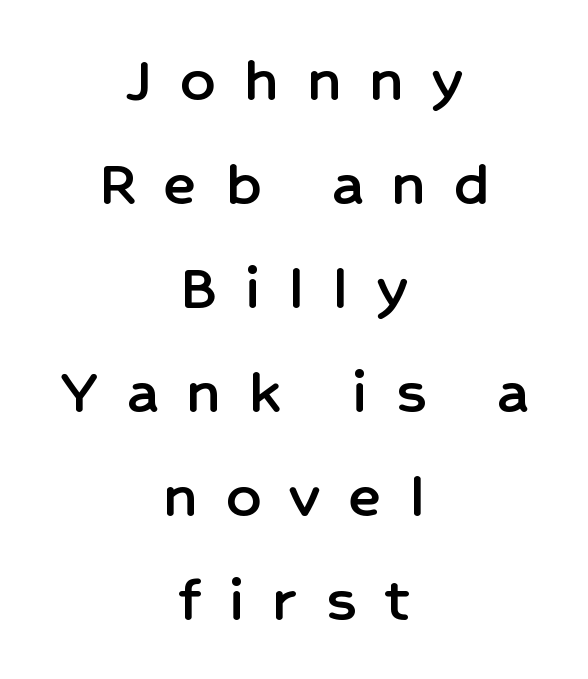
Q: Is the text italic (slanted)? A: No, it is upright.
Q: Is the typeface a serif or a sans-serif typeface? A: Sans-serif.
Q: Is the text underlined? A: No.
Q: How is the paragraph aligned? A: Centered.
Q: Is the spacing between letters normal or unusually wide? A: Unusually wide.
Q: Is the spacing between lines tight, normal or loose? A: Normal.
Q: Width (condensed, normal, or wide)? A: Normal.
Q: Stroke contrast? A: Low.
Q: x-height? A: Medium.
Q: Monospaced? A: No.
